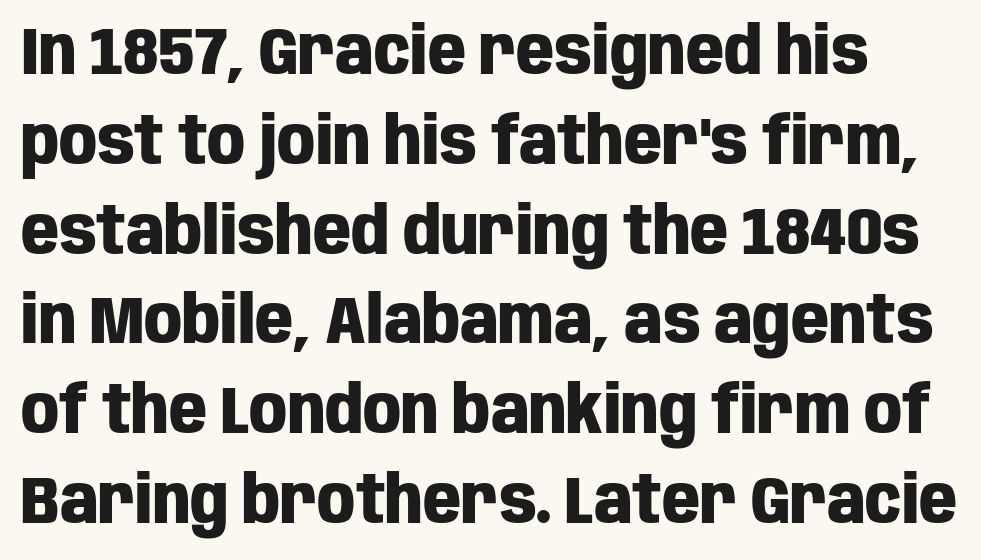
The image shows 66 px heavy, condensed sans-serif type, upright; set normal line spacing (1.36x), normal letter spacing, not underlined; low stroke contrast and a large x-height.
